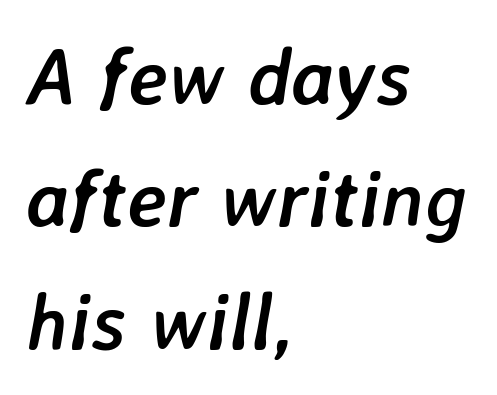
Is this a fixed-width face? No — the glyphs have proportional, varying widths. The tracking reads as untouched default to a designer's eye. Line spacing here is normal. The baseline area is clear. Heavy, bold letterforms. These lines were composed using italics.
